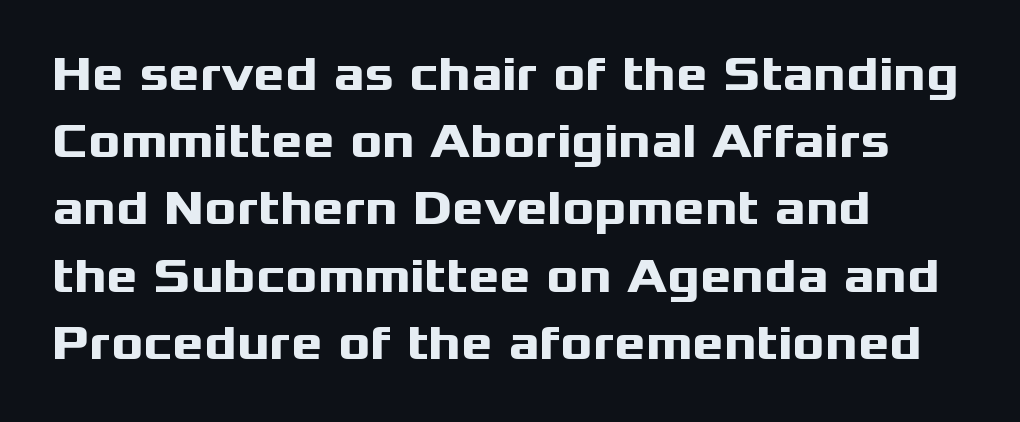
The image shows 48 px heavy, wide sans-serif type, upright; set left-aligned, normal line spacing (1.4x), normal letter spacing, not underlined; medium stroke contrast and a medium x-height.
